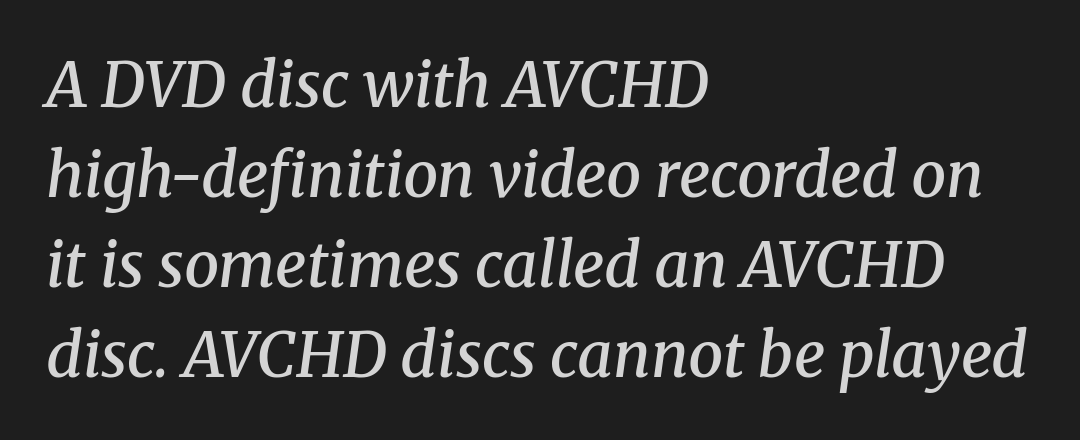
{"serif": "yes", "italic": "yes", "lean": "right", "slant_degrees": 8, "bold": "semi", "weight": "semibold", "width": "normal", "stroke_contrast": "medium", "x_height": "medium", "monospaced": "no", "underline": "no", "align": "left", "line_spacing": "normal", "line_spacing_ratio": 1.45, "letter_spacing": "normal", "letter_spacing_em": 0.0, "glyph_px": 62}
